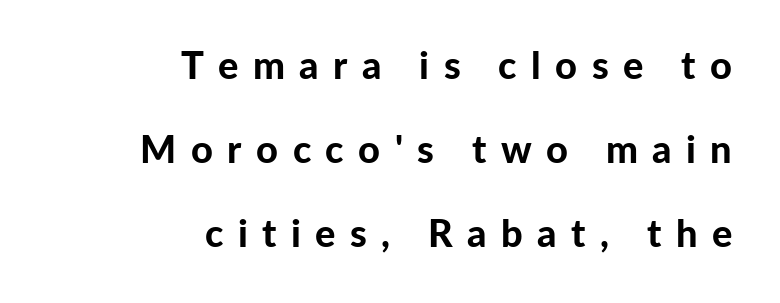
The image shows 38 px bold sans-serif type, upright; set right-aligned, loose line spacing (2.21x), unusually wide letter spacing (+0.38 em), not underlined; low stroke contrast and a medium x-height.
